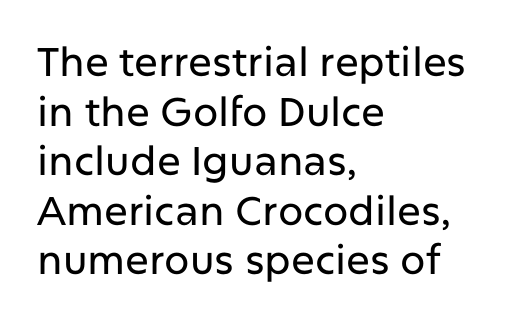
Q: Is the text italic (slanted)? A: No, it is upright.
Q: Is the typeface a serif or a sans-serif typeface? A: Sans-serif.
Q: Is the text underlined? A: No.
Q: How is the paragraph aligned? A: Left-aligned.
Q: Is the spacing between letters normal or unusually wide? A: Normal.
Q: Width (condensed, normal, or wide)? A: Normal.
Q: Stroke contrast? A: Low.
Q: x-height? A: Medium.
Q: Monospaced? A: No.
